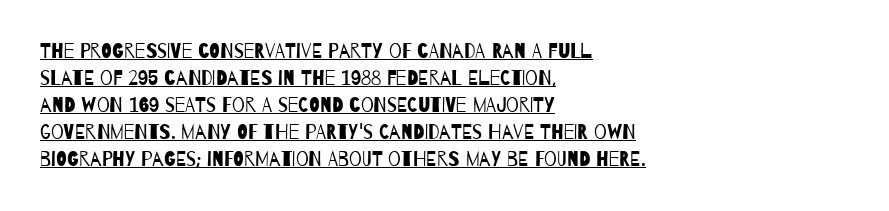
{"bold": "no", "underline": "yes", "align": "left", "line_spacing": "normal", "line_spacing_ratio": 1.35, "letter_spacing": "normal", "letter_spacing_em": 0.0, "glyph_px": 20}
